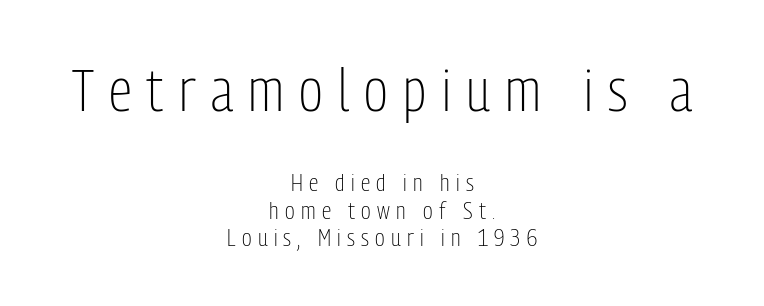
Q: Is the text bold? A: No.
Q: Is the text italic (slanted)? A: No, it is upright.
Q: Is the typeface a serif or a sans-serif typeface? A: Sans-serif.
Q: Is the text underlined? A: No.
Q: How is the paragraph aligned? A: Centered.
Q: Is the spacing between letters normal or unusually wide? A: Unusually wide.
Q: Is the spacing between lines tight, normal or loose? A: Tight.
Q: Which block of text is set in a larger size, the first (top) or the second (bottom)? A: The first (top) one.
Q: Width (condensed, normal, or wide)? A: Condensed.
Q: Stroke contrast? A: Low.
Q: x-height? A: Medium.
Q: Monospaced? A: No.
